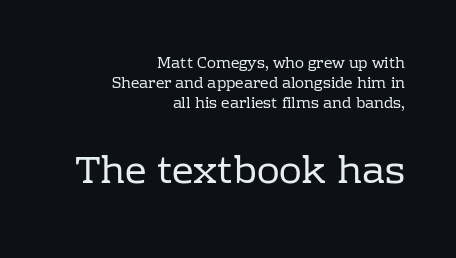
Looks like regular typesetting: each glyph gets only the width it needs. The characters are drawn with everyday or finer stroke widths. Of the two passages, the one underneath uses the larger point size. Letter spacing: default. Casual observation: everything's shoved over to the right.
